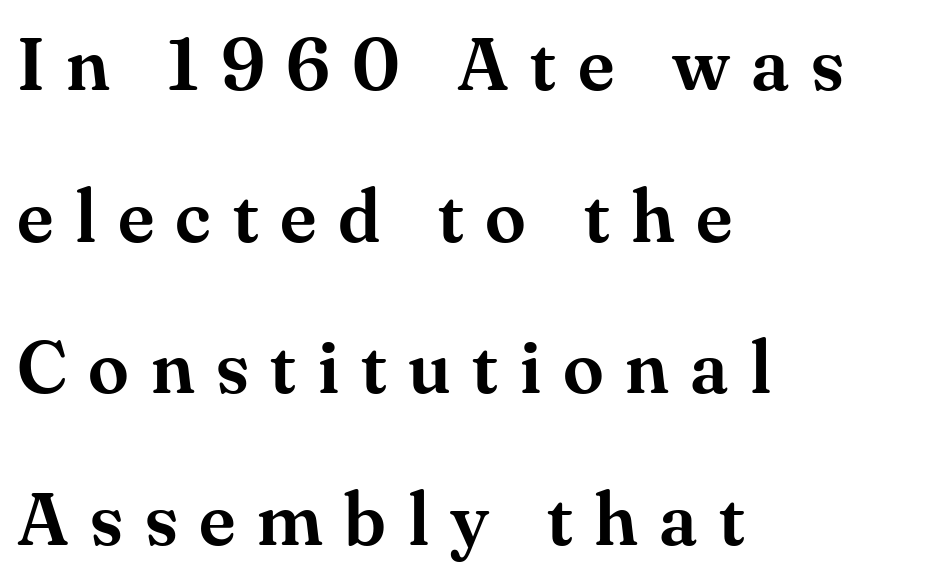
{"serif": "yes", "italic": "no", "width": "normal", "stroke_contrast": "medium", "x_height": "small", "monospaced": "no", "underline": "no", "align": "left", "line_spacing": "loose", "line_spacing_ratio": 2.05, "letter_spacing": "wide", "letter_spacing_em": 0.29, "glyph_px": 74}
